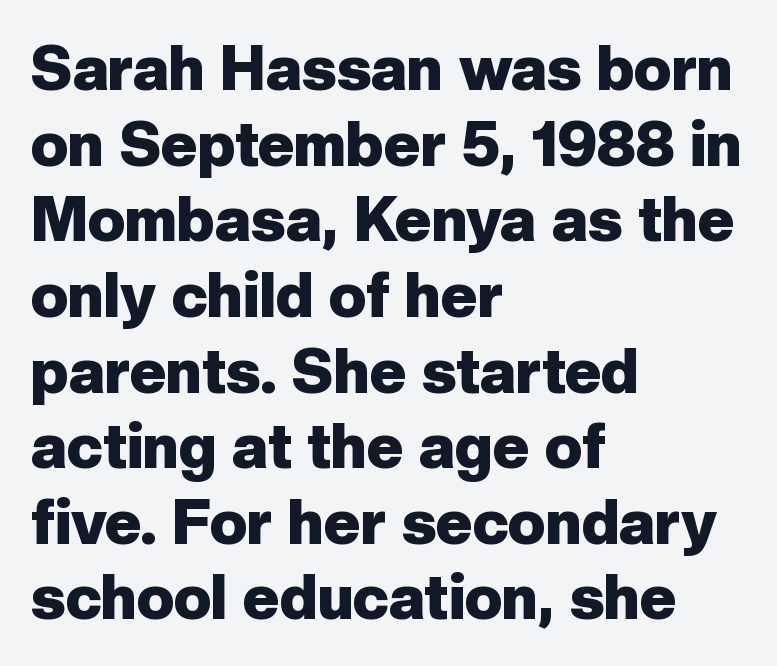
Q: Is the text bold? A: Yes.
Q: Is the text italic (slanted)? A: No, it is upright.
Q: Is the typeface a serif or a sans-serif typeface? A: Sans-serif.
Q: Is the text underlined? A: No.
Q: How is the paragraph aligned? A: Left-aligned.
Q: Is the spacing between letters normal or unusually wide? A: Normal.
Q: Width (condensed, normal, or wide)? A: Normal.
Q: Stroke contrast? A: Low.
Q: x-height? A: Medium.
Q: Monospaced? A: No.
